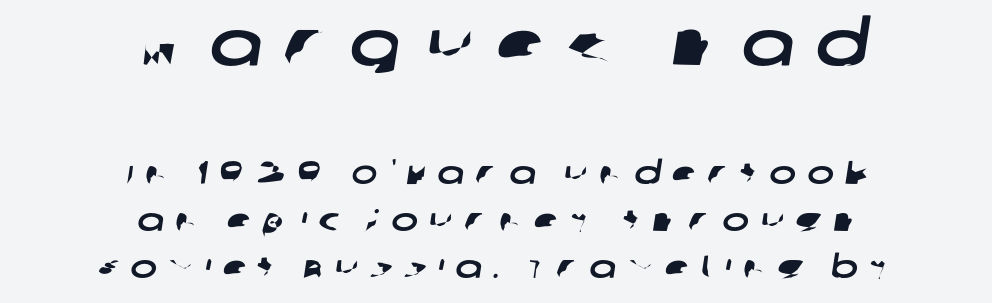
Q: Is the typeface a serif or a sans-serif typeface? A: Sans-serif.
Q: Is the text underlined? A: No.
Q: How is the paragraph aligned? A: Centered.
Q: Is the spacing between letters normal or unusually wide? A: Unusually wide.
Q: Is the spacing between lines tight, normal or loose? A: Normal.
Q: Which block of text is set in a larger size, the first (top) or the second (bottom)? A: The first (top) one.
Q: Width (condensed, normal, or wide)? A: Wide.
Q: Stroke contrast? A: Low.
Q: x-height? A: Large.
Q: Monospaced? A: No.
